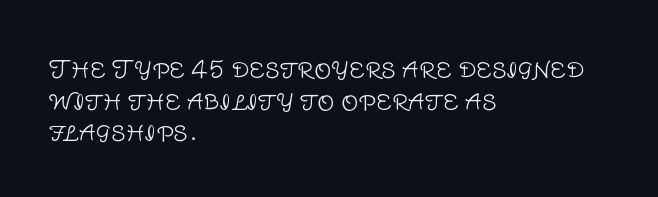
The image shows 24 px text type; set left-aligned, normal line spacing (1.32x), normal letter spacing, not underlined.
